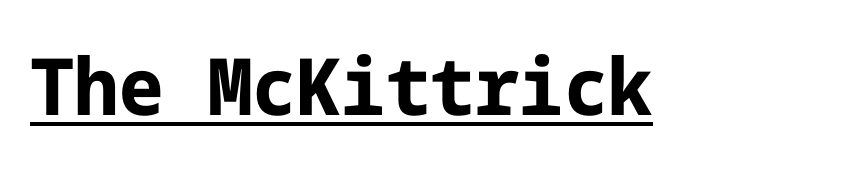
The image shows 79 px bold sans-serif type, upright; set normal letter spacing, underlined; low stroke contrast and a medium x-height.
